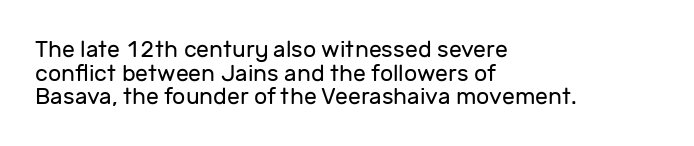
{"italic": "no", "bold": "no", "underline": "no", "align": "left", "line_spacing": "tight", "line_spacing_ratio": 1.03, "letter_spacing": "normal", "letter_spacing_em": 0.0, "glyph_px": 23}
